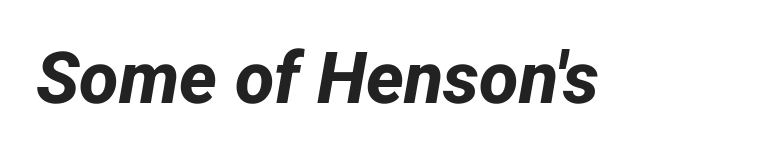
Q: Is the text bold? A: Yes.
Q: Is the typeface a serif or a sans-serif typeface? A: Sans-serif.
Q: Is the text underlined? A: No.
Q: Is the spacing between letters normal or unusually wide? A: Normal.
Q: Width (condensed, normal, or wide)? A: Normal.
Q: Stroke contrast? A: Low.
Q: x-height? A: Medium.
Q: Monospaced? A: No.
